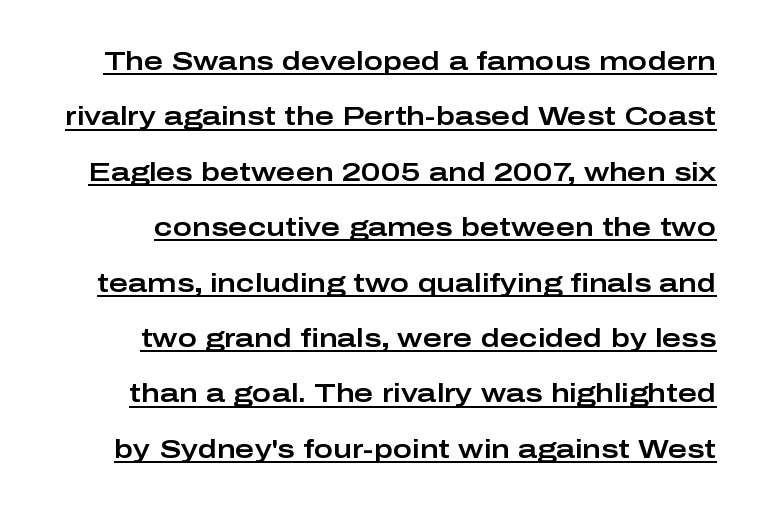
{"italic": "no", "underline": "yes", "line_spacing": "loose", "line_spacing_ratio": 2.13, "letter_spacing": "normal", "letter_spacing_em": 0.0, "glyph_px": 26}
